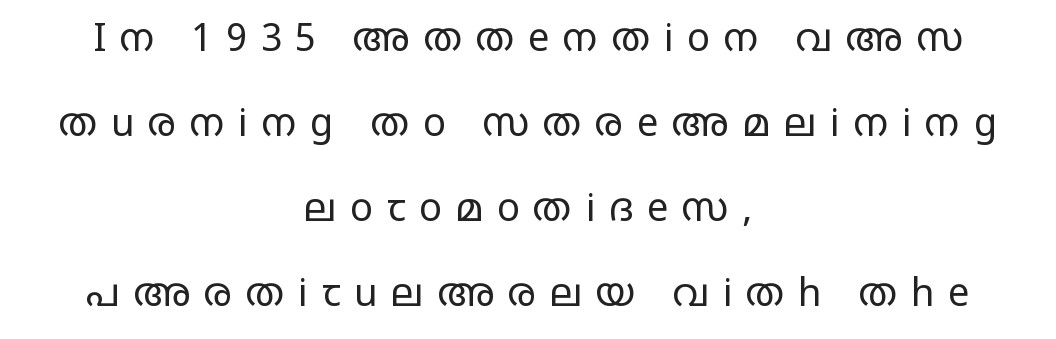
Anything drawn beneath the words? Only blank space. These lines stack symmetrically, like a column narrowing and widening about its center. Is this a fixed-width face? No — the glyphs have proportional, varying widths. A typesetter would call this leading open, well beyond the default.
